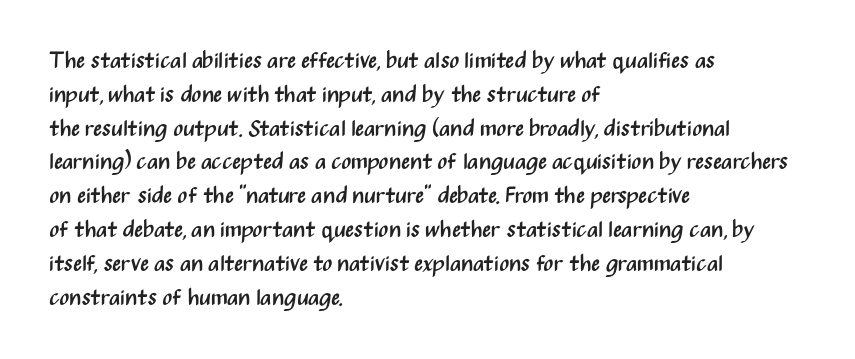
Q: Is the text bold? A: No.
Q: Is the text italic (slanted)? A: No, it is upright.
Q: Is the text underlined? A: No.
Q: How is the paragraph aligned? A: Left-aligned.
Q: Is the spacing between letters normal or unusually wide? A: Normal.
Q: Is the spacing between lines tight, normal or loose? A: Normal.
